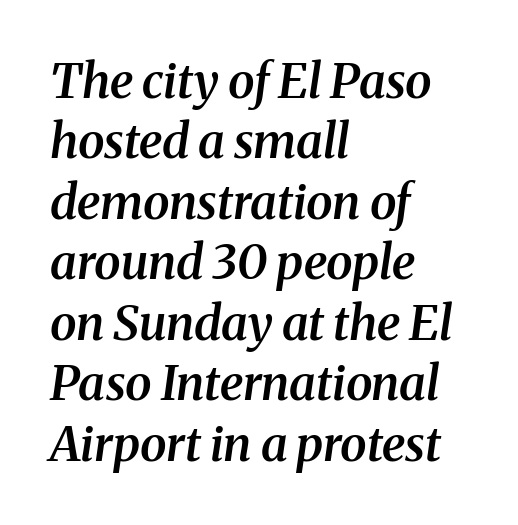
Q: Is the text bold? A: Semi-bold.
Q: Is the text italic (slanted)? A: Yes, it leans right by about 8 degrees.
Q: Is the typeface a serif or a sans-serif typeface? A: Serif.
Q: Is the text underlined? A: No.
Q: How is the paragraph aligned? A: Left-aligned.
Q: Is the spacing between letters normal or unusually wide? A: Normal.
Q: Is the spacing between lines tight, normal or loose? A: Normal.
Q: Width (condensed, normal, or wide)? A: Normal.
Q: Stroke contrast? A: Medium.
Q: x-height? A: Medium.
Q: Monospaced? A: No.
